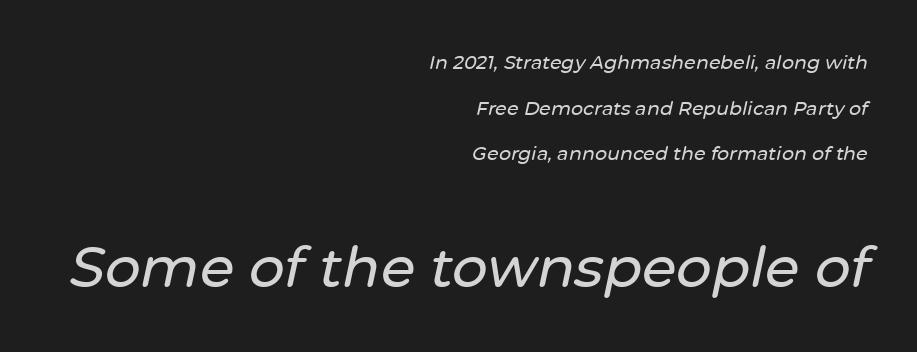
The space between consecutive lines is lavish. Bare-footed words on every line. Does the copy run flush right? Yes — the right margin is perfectly even. Small over large — that's the arrangement of the two blocks here. Emphasis-style slanted type is in use. Glyph-to-glyph distance matches everyday printed text.
